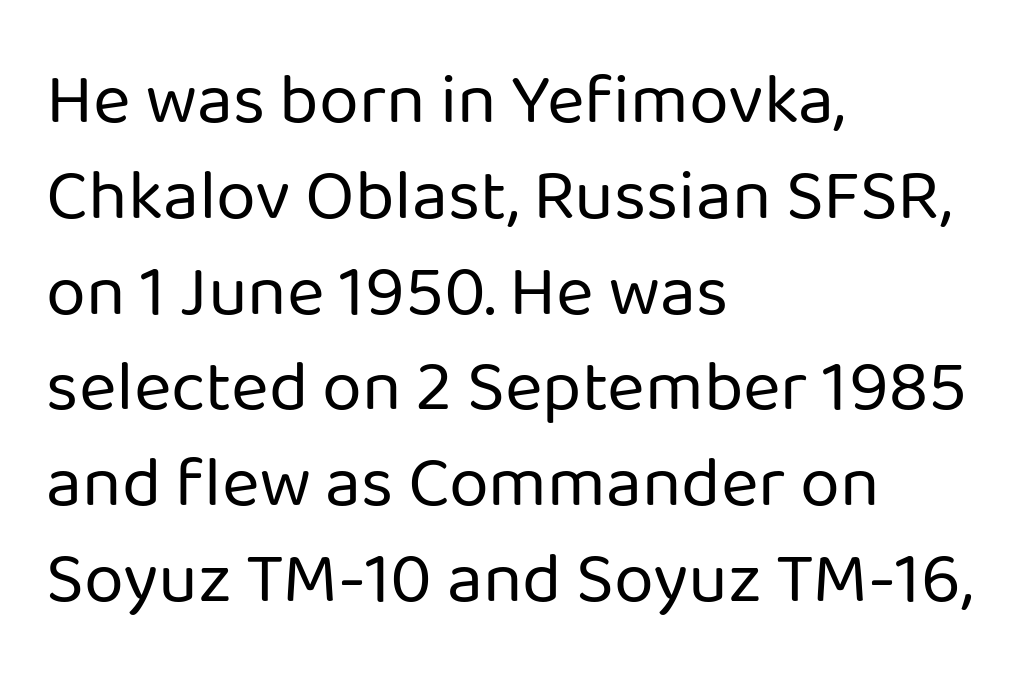
{"serif": "no", "italic": "no", "bold": "no", "weight": "regular", "width": "normal", "stroke_contrast": "low", "x_height": "medium", "monospaced": "no", "underline": "no", "align": "left", "line_spacing": "normal", "line_spacing_ratio": 1.33, "letter_spacing": "normal", "letter_spacing_em": 0.0, "glyph_px": 72}
